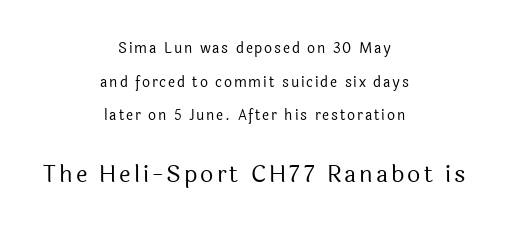
{"italic": "no", "bold": "no", "underline": "no", "align": "center", "line_spacing": "loose", "line_spacing_ratio": 2.4, "larger_block": "second", "size_ratio": 1.64, "glyph_px": 23}
